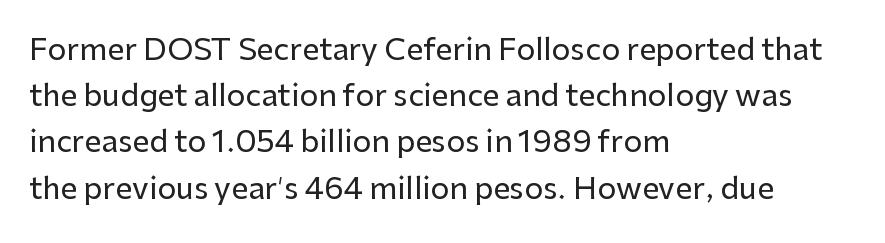
{"serif": "no", "italic": "no", "width": "normal", "stroke_contrast": "low", "x_height": "medium", "monospaced": "no", "underline": "no", "align": "left", "line_spacing": "normal", "line_spacing_ratio": 1.54, "letter_spacing": "normal", "letter_spacing_em": 0.0, "glyph_px": 30}
